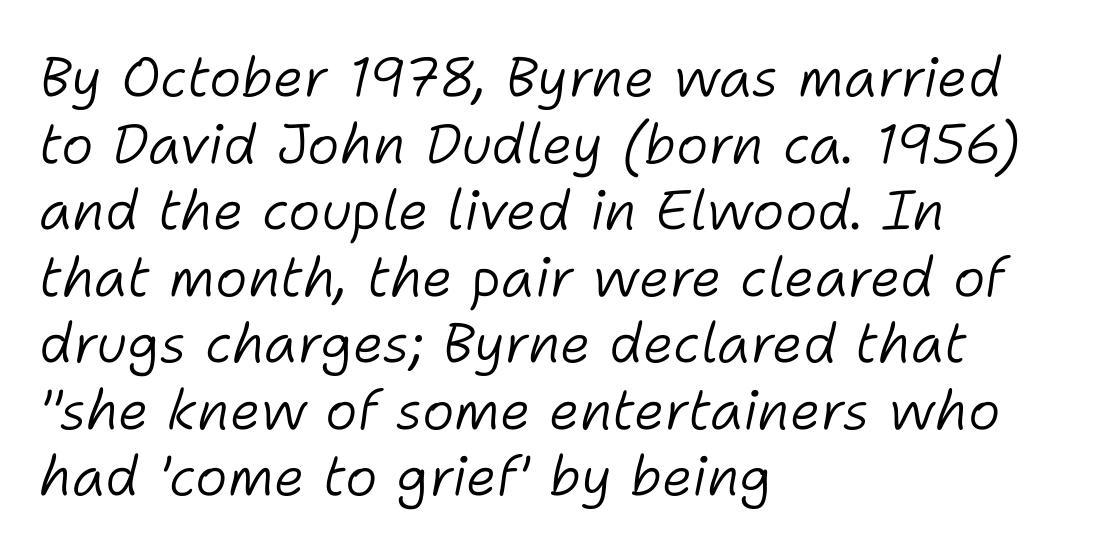
The text block is weighted toward the left margin, trailing off unevenly rightward. Think standard paragraph weight, or any step lighter than that. The axis of the letterforms is tilted away from vertical. The type is set solid horizontally, with unmodified tracking. Proportional: the letters do not fall into vertical columns. Anything drawn beneath the words? Only blank space.
